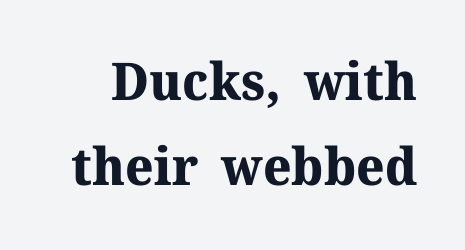
The image shows 52 px bold serif type, upright; set normal line spacing (1.64x), normal letter spacing, not underlined; medium stroke contrast and a medium x-height.
